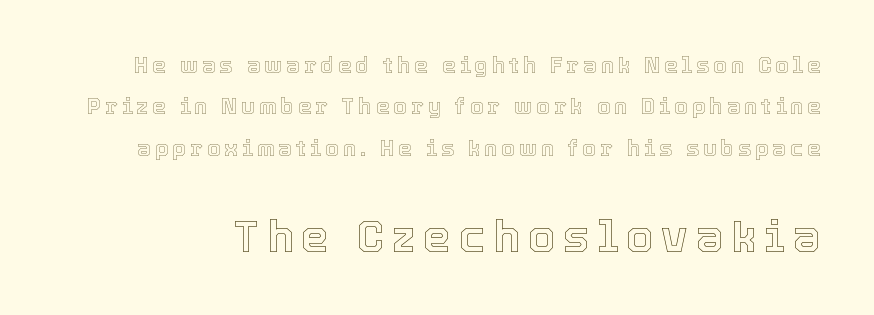
{"italic": "no", "width": "normal", "x_height": "medium", "monospaced": "no", "underline": "no", "line_spacing_ratio": 1.88, "larger_block": "second", "size_ratio": 2.0, "glyph_px": 44}
